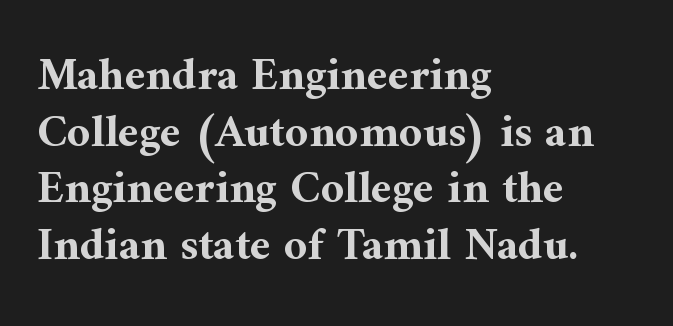
Lines of text with bare space underneath. The typesetter chose a ragged-right arrangement here. These lines are rendered in a variable-pitch font. Tracking value appears to be zero — textbook default spacing. As a designer I'd log this as weight 700, bold.
